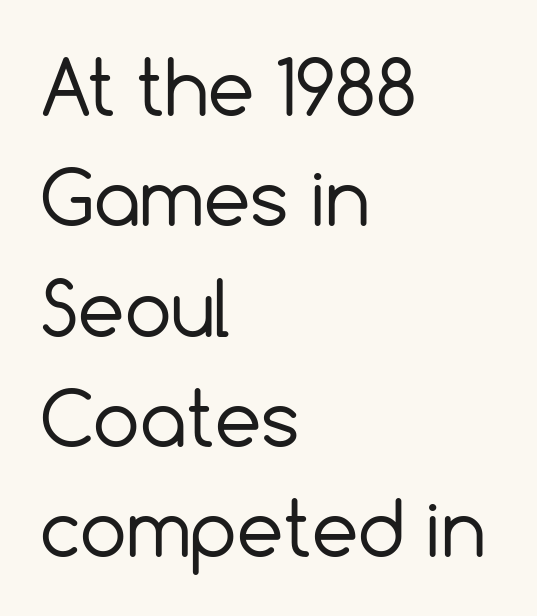
{"serif": "no", "italic": "no", "bold": "no", "weight": "regular", "width": "normal", "x_height": "medium", "monospaced": "no", "underline": "no", "align": "left", "line_spacing": "normal", "line_spacing_ratio": 1.49, "letter_spacing": "normal", "letter_spacing_em": 0.0, "glyph_px": 74}
